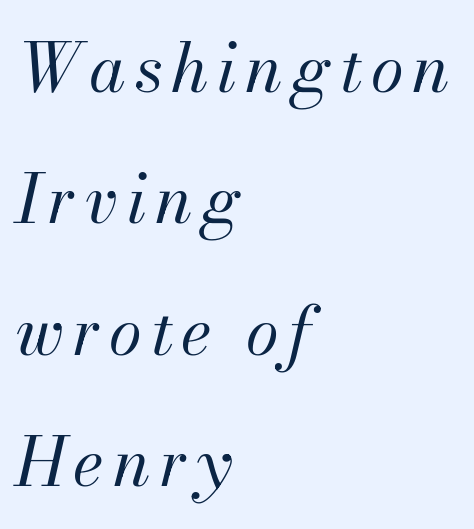
The image shows 67 px regular-weight type, italic (leaning right); set left-aligned, loose line spacing (1.96x), not underlined; medium stroke contrast and a small x-height.
